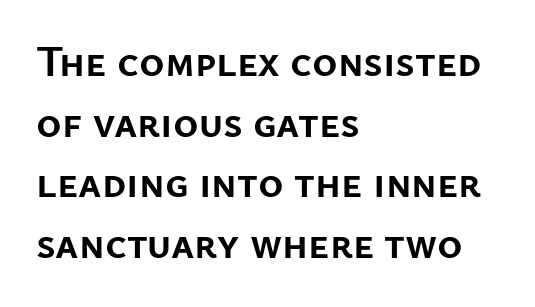
{"serif": "no", "italic": "no", "bold": "yes", "weight": "semibold", "width": "normal", "stroke_contrast": "low", "x_height": "medium", "monospaced": "no", "underline": "no", "align": "left", "line_spacing": "normal", "line_spacing_ratio": 1.41, "letter_spacing": "normal", "letter_spacing_em": 0.0, "glyph_px": 43}
